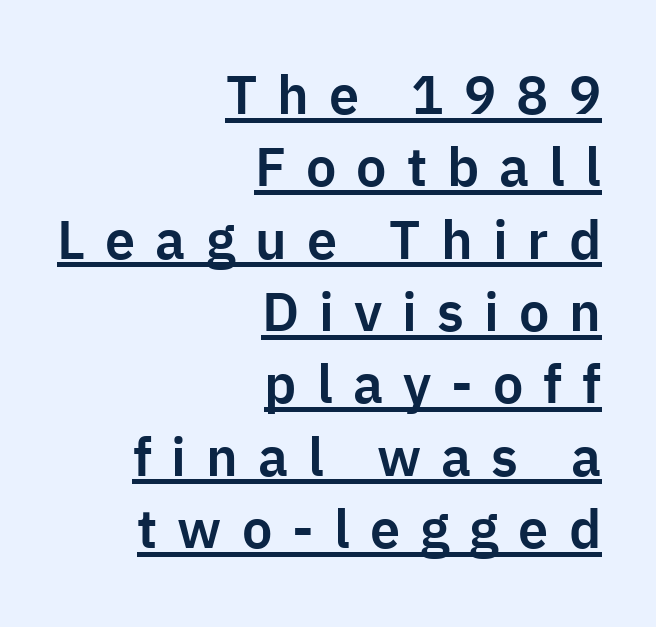
Q: Is the text italic (slanted)? A: No, it is upright.
Q: Is the typeface a serif or a sans-serif typeface? A: Sans-serif.
Q: Is the text underlined? A: Yes.
Q: How is the paragraph aligned? A: Right-aligned.
Q: Is the spacing between letters normal or unusually wide? A: Unusually wide.
Q: Is the spacing between lines tight, normal or loose? A: Normal.
Q: Width (condensed, normal, or wide)? A: Normal.
Q: Stroke contrast? A: Low.
Q: x-height? A: Medium.
Q: Monospaced? A: No.
